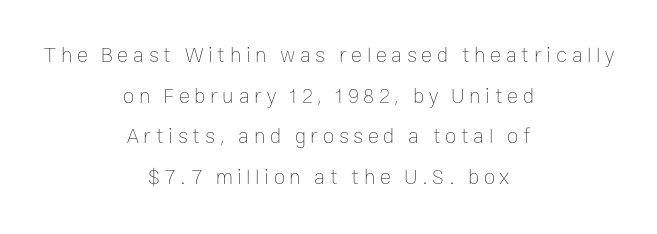
The image shows 21 px text type, upright; set centered, loose line spacing (1.93x), unusually wide letter spacing (+0.22 em), not underlined.
